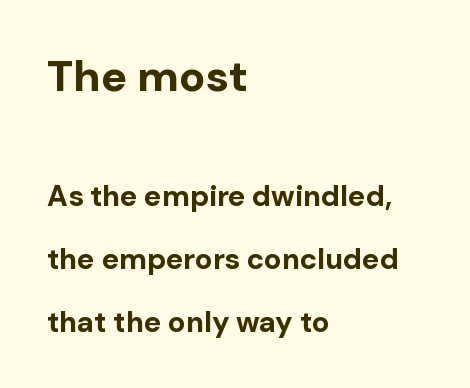
The image shows 44 px bold sans-serif type, upright; set left-aligned, loose line spacing (2.16x), normal letter spacing, not underlined; the first (top) block is 1.52x larger; low stroke contrast and a medium x-height.
